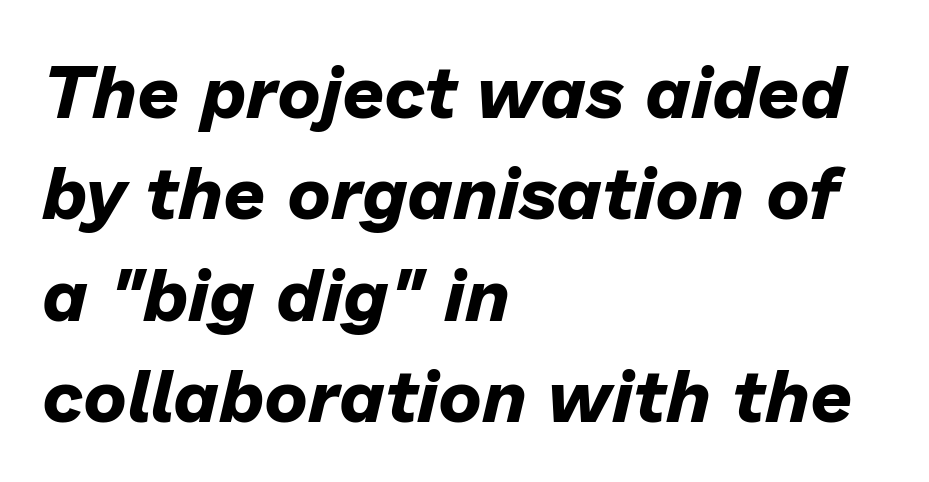
{"italic": "yes", "lean": "right", "slant_degrees": 13, "bold": "yes", "weight": "bold", "width": "normal", "stroke_contrast": "low", "x_height": "medium", "monospaced": "no", "underline": "no", "align": "left", "line_spacing": "normal", "line_spacing_ratio": 1.37, "letter_spacing": "normal", "letter_spacing_em": 0.0, "glyph_px": 74}
